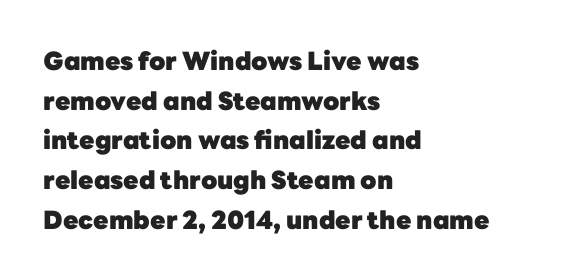
Q: Is the text bold? A: Yes.
Q: Is the text italic (slanted)? A: No, it is upright.
Q: Is the text underlined? A: No.
Q: How is the paragraph aligned? A: Left-aligned.
Q: Is the spacing between letters normal or unusually wide? A: Normal.
Q: Is the spacing between lines tight, normal or loose? A: Normal.
